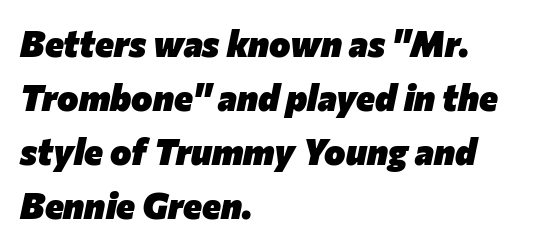
This sample uses plain, unmodified letter spacing. The foot of each line stays bare and open. Chunky letters — that's bold for sure. Line beginnings align vertically; line endings do not. The rendering uses natural spacing where letterforms have individual widths. The font's italic variant was chosen for this text.
